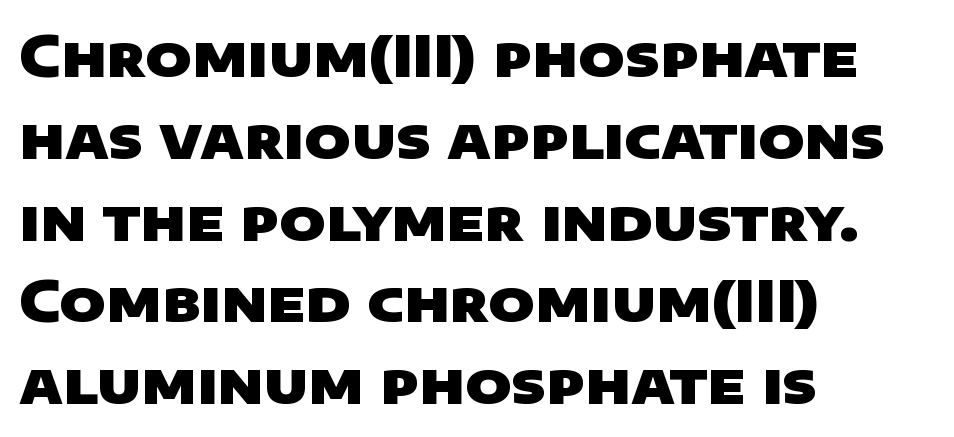
Typeset ragged right — the left edge is the straight one. Whoever set this chose a conventional vertical rhythm. Unmarked baselines from the first word to the last. No extra tracking has been applied to these lines. Note the varied advance widths — an 'i' is clearly narrower than an 'm'.
